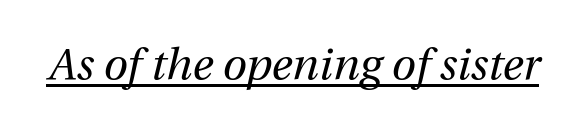
The image shows 44 px regular-weight type, italic (leaning right); set normal letter spacing, underlined; medium stroke contrast and a medium x-height.
